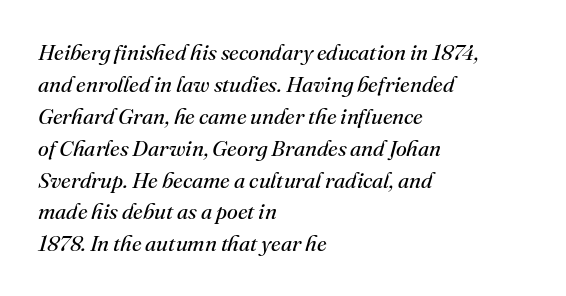
The image shows 22 px text type, italic (leaning right); set left-aligned, normal line spacing (1.45x), normal letter spacing, not underlined.
